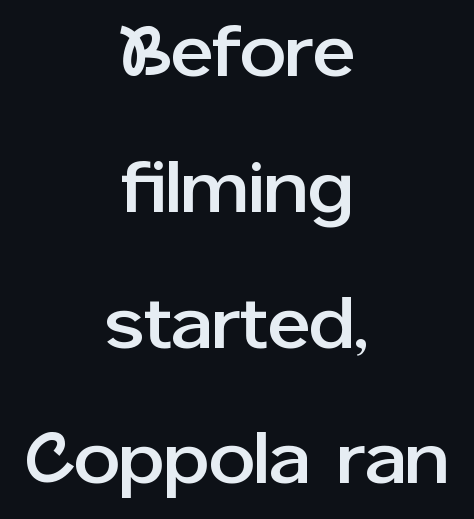
{"serif": "no", "italic": "no", "width": "normal", "stroke_contrast": "low", "x_height": "medium", "monospaced": "no", "underline": "no", "align": "center", "line_spacing_ratio": 1.86, "letter_spacing": "normal", "letter_spacing_em": 0.0, "glyph_px": 73}
